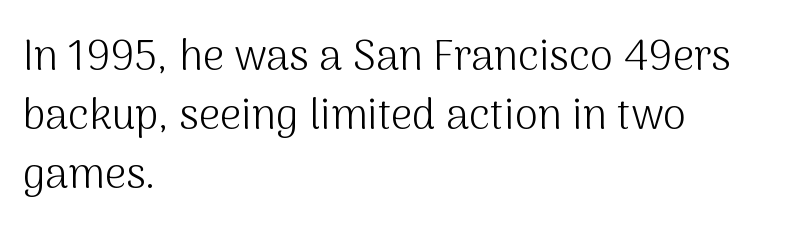
Q: Is the text bold? A: No.
Q: Is the text italic (slanted)? A: No, it is upright.
Q: Is the typeface a serif or a sans-serif typeface? A: Sans-serif.
Q: Is the text underlined? A: No.
Q: How is the paragraph aligned? A: Left-aligned.
Q: Is the spacing between letters normal or unusually wide? A: Normal.
Q: Is the spacing between lines tight, normal or loose? A: Normal.
Q: Width (condensed, normal, or wide)? A: Normal.
Q: Stroke contrast? A: Medium.
Q: x-height? A: Medium.
Q: Monospaced? A: No.
